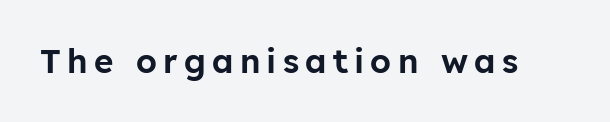
Here the designer chose a conventional face with non-uniform glyph widths. Vertical strokes here are truly vertical. A clean baseline with only descenders dipping below it. Unlike a traditional serif, this face leaves its strokes unadorned.
